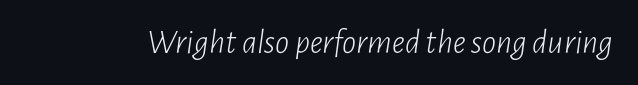
The image shows 35 px light, condensed type, italic (leaning right); set normal letter spacing, not underlined; low stroke contrast and a medium x-height.
